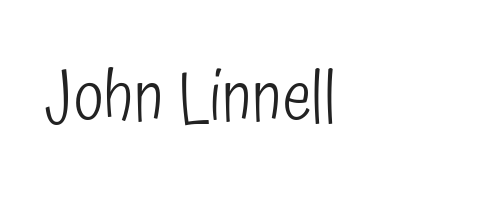
{"serif": "no", "italic": "no", "bold": "no", "weight": "light", "width": "condensed", "stroke_contrast": "low", "x_height": "medium", "monospaced": "no", "underline": "no", "align": "left", "letter_spacing": "normal", "letter_spacing_em": 0.0, "glyph_px": 69}
